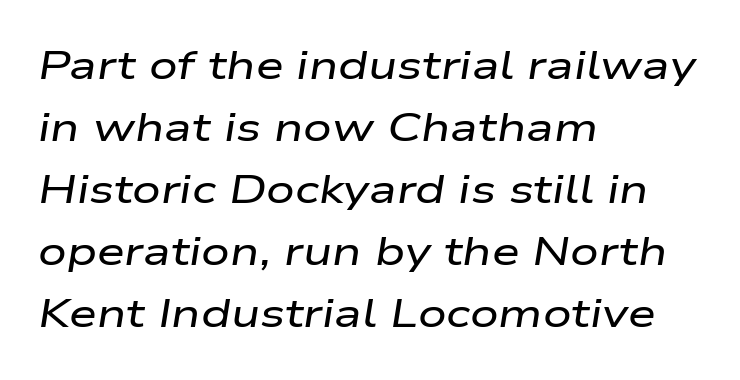
The image shows 40 px wide type, italic (leaning right); set left-aligned, normal line spacing (1.55x), normal letter spacing, not underlined; low stroke contrast and a medium x-height.
